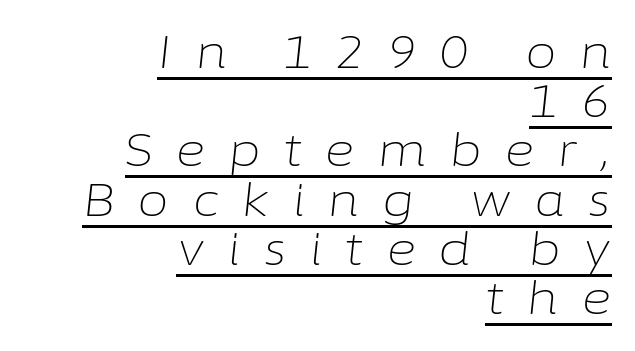
{"italic": "yes", "lean": "right", "slant_degrees": 6, "bold": "no", "weight": "light", "width": "normal", "stroke_contrast": "low", "x_height": "medium", "monospaced": "no", "underline": "yes", "align": "right", "line_spacing": "tight", "line_spacing_ratio": 1.07, "letter_spacing": "wide", "letter_spacing_em": 0.49, "glyph_px": 46}
